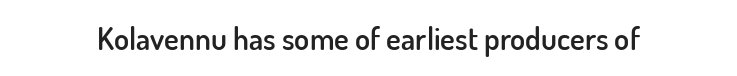
The image shows 31 px semibold sans-serif type, upright; set normal letter spacing, not underlined; low stroke contrast and a small x-height.
